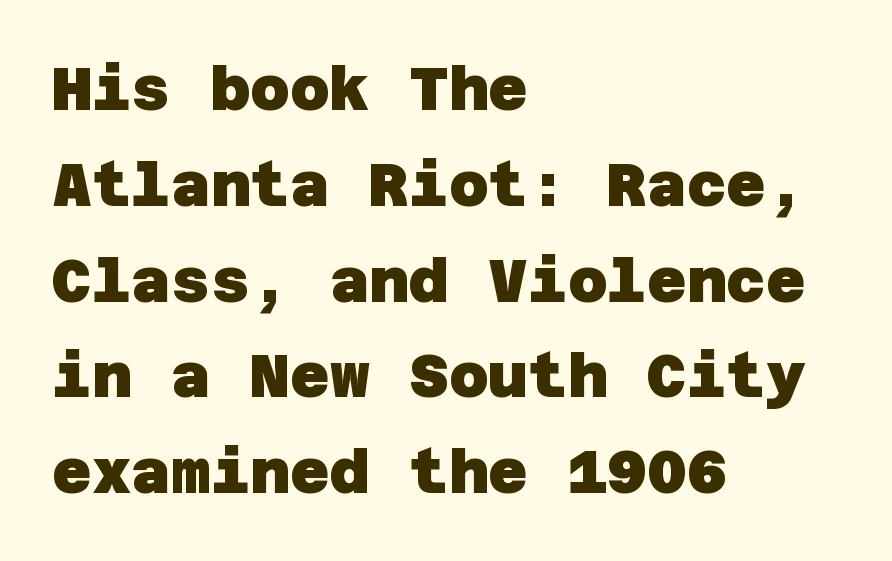
{"serif": "no", "bold": "yes", "weight": "heavy", "width": "normal", "stroke_contrast": "low", "x_height": "large", "underline": "no", "align": "left", "line_spacing": "normal", "line_spacing_ratio": 1.57, "letter_spacing": "normal", "letter_spacing_em": 0.0, "glyph_px": 61}
